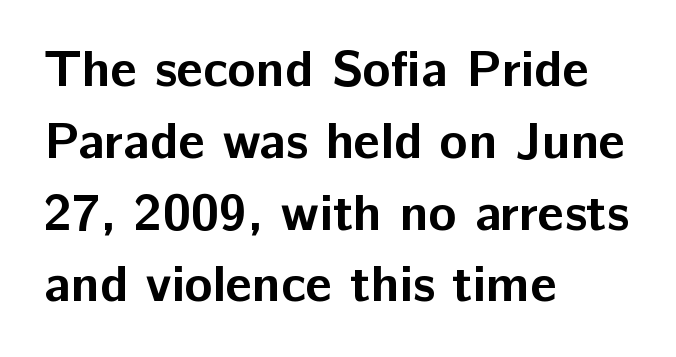
Q: Is the text bold? A: Yes.
Q: Is the text italic (slanted)? A: No, it is upright.
Q: Is the typeface a serif or a sans-serif typeface? A: Sans-serif.
Q: Is the text underlined? A: No.
Q: How is the paragraph aligned? A: Left-aligned.
Q: Is the spacing between letters normal or unusually wide? A: Normal.
Q: Is the spacing between lines tight, normal or loose? A: Normal.
Q: Width (condensed, normal, or wide)? A: Normal.
Q: Stroke contrast? A: Low.
Q: x-height? A: Medium.
Q: Monospaced? A: No.
